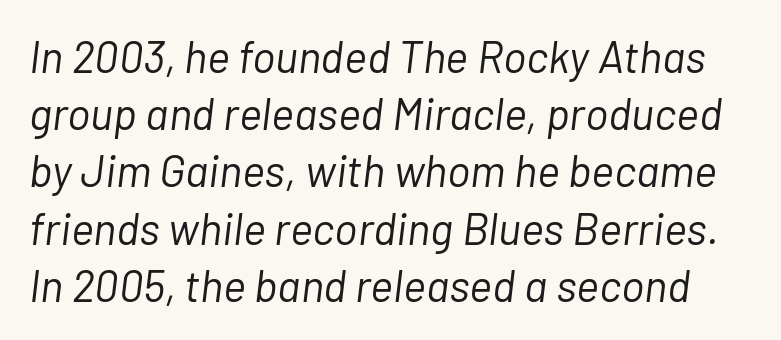
Q: Is the text bold? A: No.
Q: Is the text italic (slanted)? A: Yes, it leans right by about 7 degrees.
Q: Is the text underlined? A: No.
Q: Is the spacing between letters normal or unusually wide? A: Normal.
Q: Is the spacing between lines tight, normal or loose? A: Normal.
Q: Width (condensed, normal, or wide)? A: Normal.
Q: Stroke contrast? A: Low.
Q: x-height? A: Medium.
Q: Monospaced? A: No.
